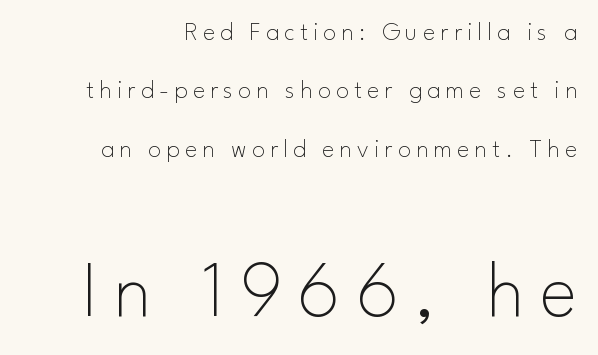
Q: Is the text bold? A: No.
Q: Is the text italic (slanted)? A: No, it is upright.
Q: Is the typeface a serif or a sans-serif typeface? A: Sans-serif.
Q: Is the text underlined? A: No.
Q: Is the spacing between letters normal or unusually wide? A: Unusually wide.
Q: Is the spacing between lines tight, normal or loose? A: Loose.
Q: Which block of text is set in a larger size, the first (top) or the second (bottom)? A: The second (bottom) one.
Q: Width (condensed, normal, or wide)? A: Normal.
Q: Stroke contrast? A: Low.
Q: x-height? A: Small.
Q: Monospaced? A: No.
